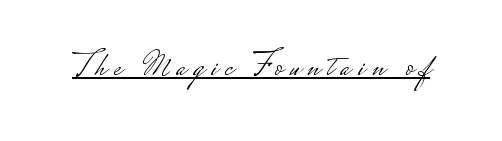
Q: Is the text bold? A: No.
Q: Is the text italic (slanted)? A: Yes.
Q: Is the typeface a serif or a sans-serif typeface? A: Sans-serif.
Q: Is the text underlined? A: Yes.
Q: Is the spacing between letters normal or unusually wide? A: Unusually wide.
Q: Width (condensed, normal, or wide)? A: Wide.
Q: Stroke contrast? A: Low.
Q: Monospaced? A: No.
